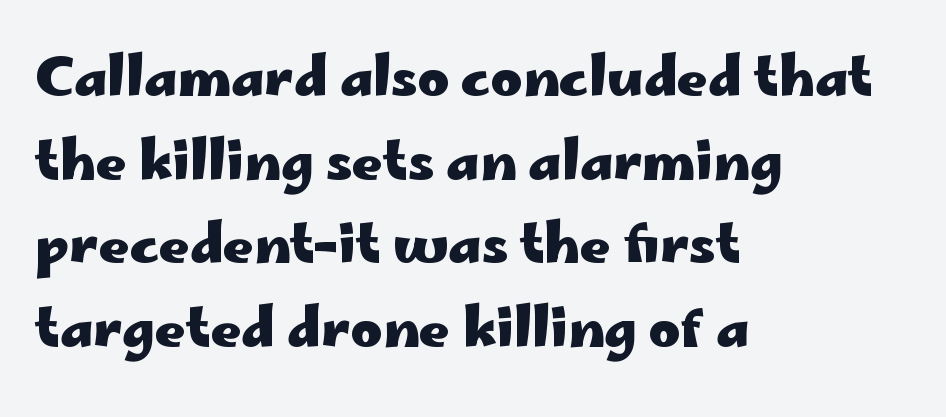
Nope, no serifs anywhere on these letters. The designer left line spacing at the default. The face used here is proportionally spaced, like ordinary book or web type. The gaps between neighbouring characters are ordinary and unremarkable. One-word summary of the alignment: left. The axis of the letterforms is exactly vertical.
